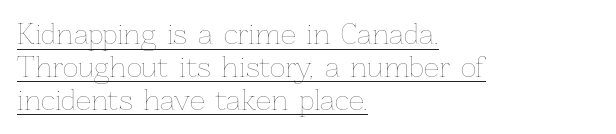
If you drew a line through each stem, it would be perfectly vertical. Spacing between characters is what you'd get straight out of the box. This reads as an unemphasized weight, regular at the heaviest. The paragraph shown leans on its left margin. The glyphs are accompanied by a horizontal stroke just below them.
